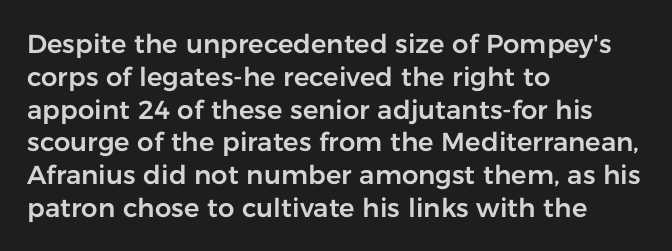
Each new line begins a customary step beneath the previous one. The passage shown is not underscored anywhere. Unlike italic type, these characters show no tilt at all. Casual observation: everything's shoved over to the left.
